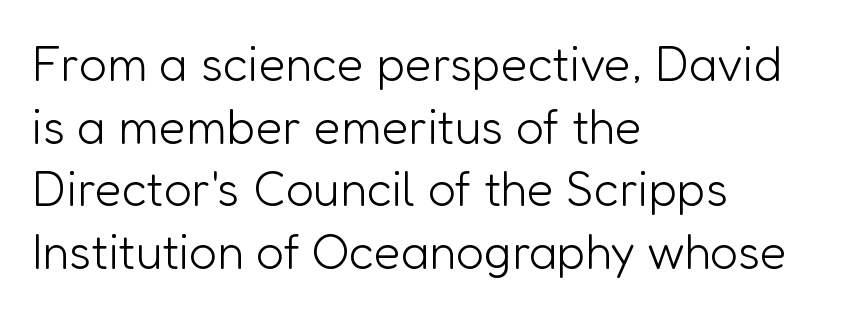
Q: Is the text bold? A: No.
Q: Is the text italic (slanted)? A: No, it is upright.
Q: Is the typeface a serif or a sans-serif typeface? A: Sans-serif.
Q: Is the text underlined? A: No.
Q: How is the paragraph aligned? A: Left-aligned.
Q: Is the spacing between letters normal or unusually wide? A: Normal.
Q: Is the spacing between lines tight, normal or loose? A: Normal.
Q: Width (condensed, normal, or wide)? A: Normal.
Q: Stroke contrast? A: Low.
Q: x-height? A: Medium.
Q: Monospaced? A: No.
